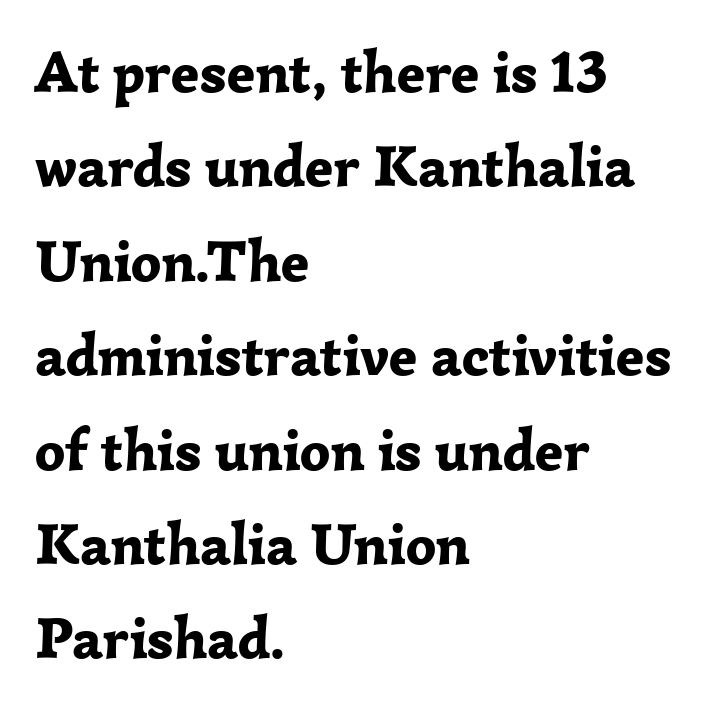
These lines are set flush left with a ragged right edge. No extra tracking has been applied to these lines. The space directly below the letters is spotless. The font is running at its bold setting. Evenly set lines give the paragraph a standard silhouette.
